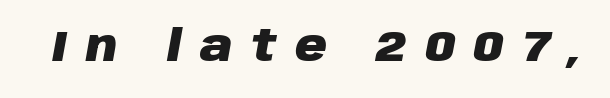
The image shows 44 px heavy type, italic (leaning right); set unusually wide letter spacing (+0.43 em), not underlined; low stroke contrast and a large x-height.
